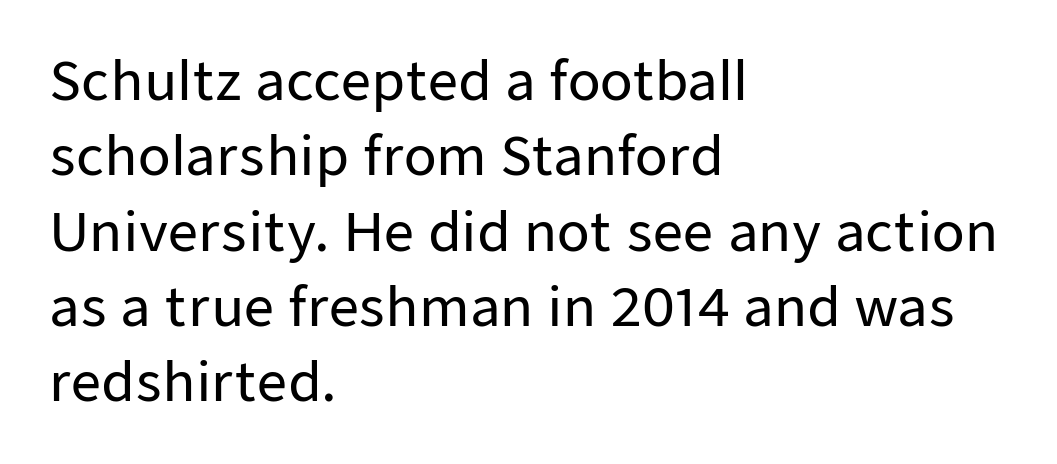
Caption: multi-line text, flush left, ragged right. How are the letters spaced? Ordinarily, with no added tracking. Posture: upright roman. The font family rendered here belongs to the sans-serif group. The space beneath each line is pristine and unruled.
